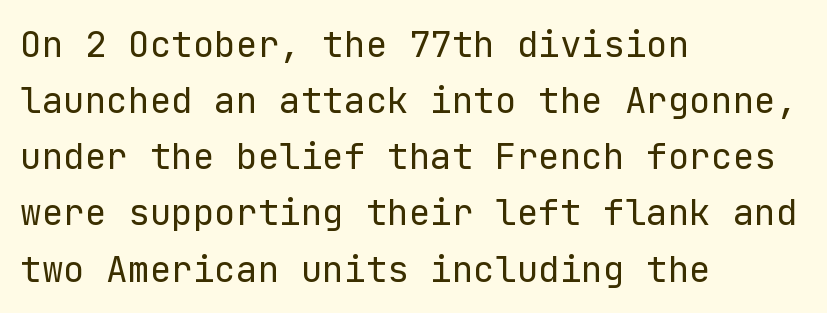
Q: Is the text bold? A: No.
Q: Is the text italic (slanted)? A: No, it is upright.
Q: Is the typeface a serif or a sans-serif typeface? A: Sans-serif.
Q: Is the text underlined? A: No.
Q: How is the paragraph aligned? A: Left-aligned.
Q: Is the spacing between letters normal or unusually wide? A: Normal.
Q: Is the spacing between lines tight, normal or loose? A: Normal.
Q: Width (condensed, normal, or wide)? A: Normal.
Q: Stroke contrast? A: Low.
Q: x-height? A: Medium.
